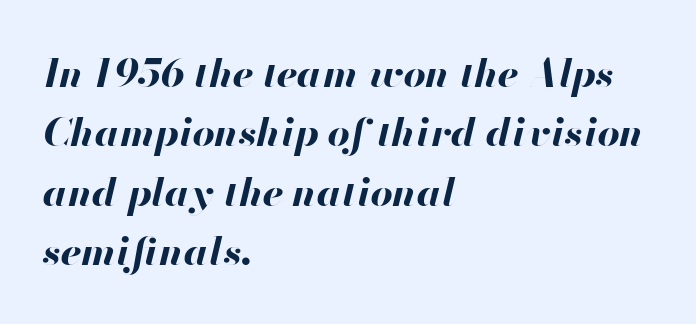
Short and long lines alike share a common starting point at left. Words float on clear page, feet unadorned. Quick note: interline space is typical. Inter-character spacing is left at the font's built-in metrics. A typesetter would mark this as italic. Pretty heavy lettering here — definitely bold.
